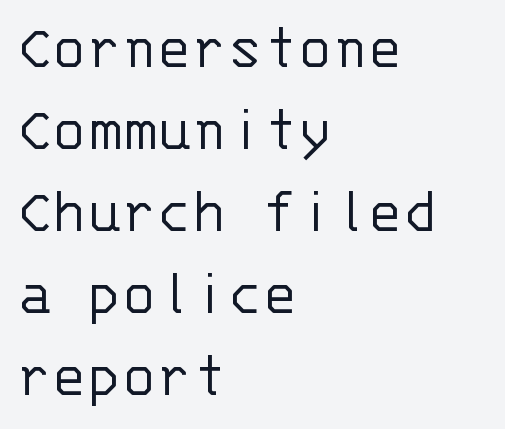
The image shows 65 px light sans-serif type, upright, monospaced; set left-aligned, normal line spacing (1.26x), normal letter spacing, not underlined; low stroke contrast and a large x-height.
